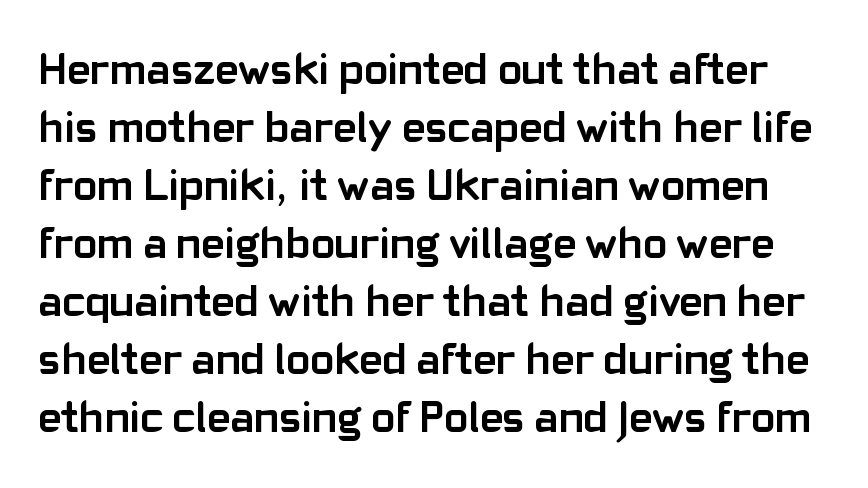
Q: Is the text bold? A: Yes.
Q: Is the text italic (slanted)? A: No, it is upright.
Q: Is the typeface a serif or a sans-serif typeface? A: Sans-serif.
Q: Is the text underlined? A: No.
Q: Is the spacing between letters normal or unusually wide? A: Normal.
Q: Is the spacing between lines tight, normal or loose? A: Normal.
Q: Width (condensed, normal, or wide)? A: Normal.
Q: Stroke contrast? A: Low.
Q: x-height? A: Medium.
Q: Monospaced? A: No.
